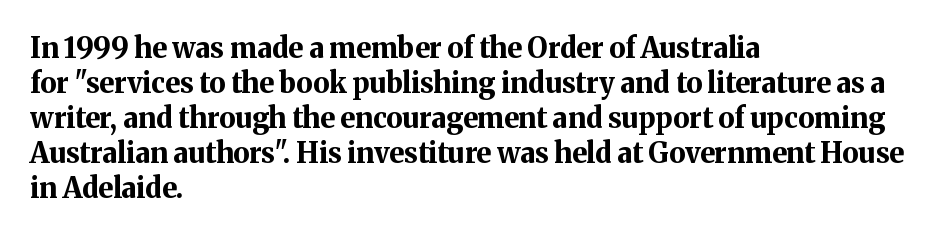
The image shows 28 px bold serif type, upright; set left-aligned, normal line spacing (1.25x), normal letter spacing, not underlined; medium stroke contrast and a medium x-height.
